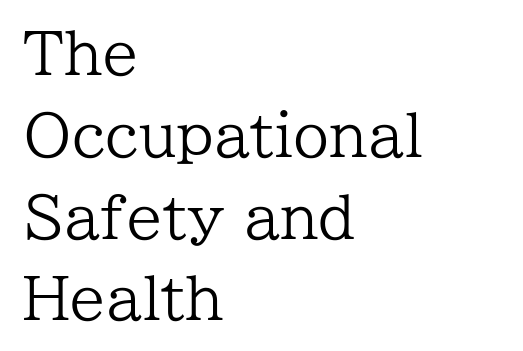
Q: Is the text bold? A: No.
Q: Is the text italic (slanted)? A: No, it is upright.
Q: Is the typeface a serif or a sans-serif typeface? A: Serif.
Q: Is the text underlined? A: No.
Q: How is the paragraph aligned? A: Left-aligned.
Q: Is the spacing between letters normal or unusually wide? A: Normal.
Q: Is the spacing between lines tight, normal or loose? A: Normal.
Q: Width (condensed, normal, or wide)? A: Normal.
Q: Stroke contrast? A: Low.
Q: x-height? A: Medium.
Q: Monospaced? A: No.
